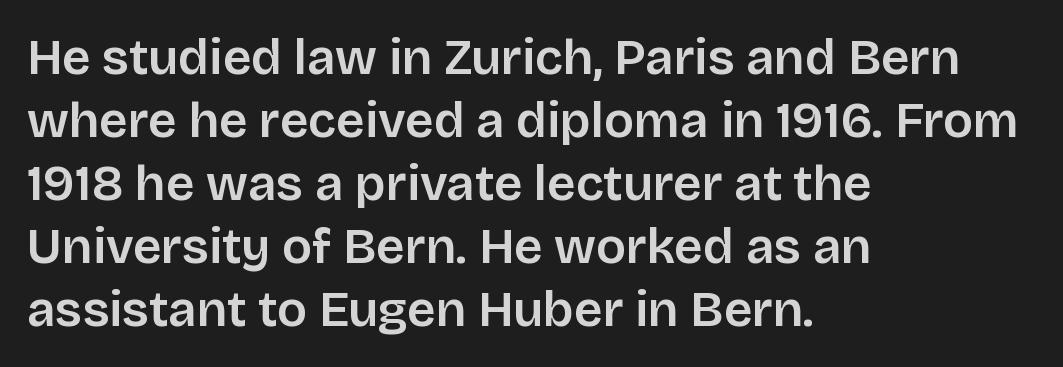
The setting favours the left margin, as ordinary paragraphs usually do. The rendering uses natural spacing where letterforms have individual widths. The line texture is even and compact thanks to regular tracking. Ordinary non-slanted type is in use.
